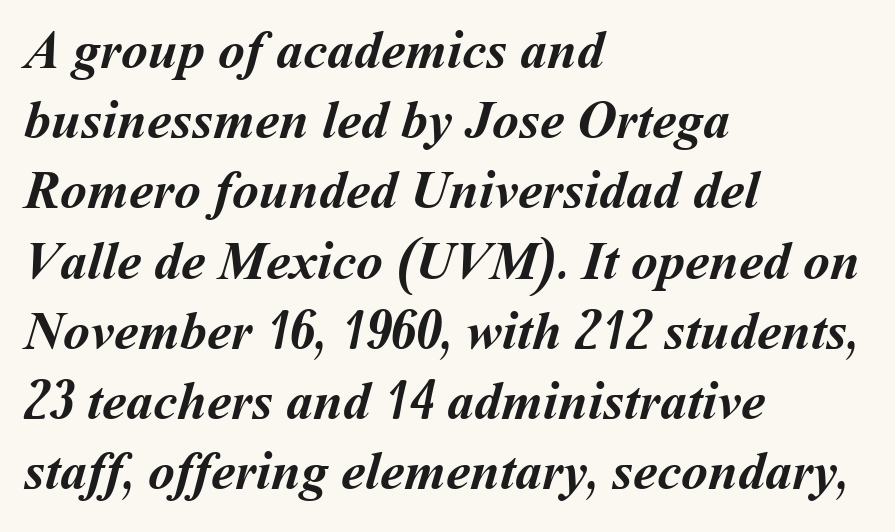
{"bold": "yes", "weight": "semibold", "width": "normal", "stroke_contrast": "medium", "x_height": "medium", "monospaced": "no", "underline": "no", "align": "left", "line_spacing": "normal", "line_spacing_ratio": 1.3, "letter_spacing": "normal", "letter_spacing_em": 0.0, "glyph_px": 54}
